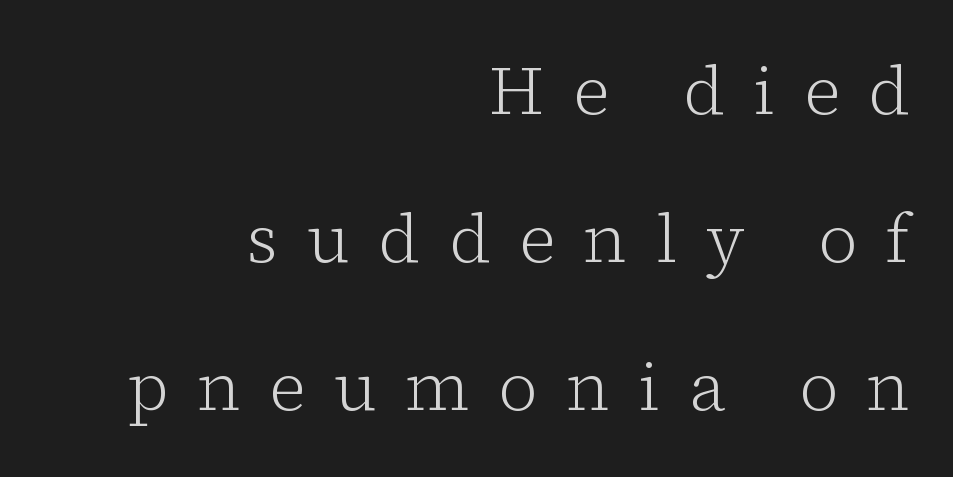
Upright lettering throughout. Spacing between characters has been opened up far beyond the box default. On a weight scale, this lands at 450 or below. A clean baseline with only descenders dipping below it.
